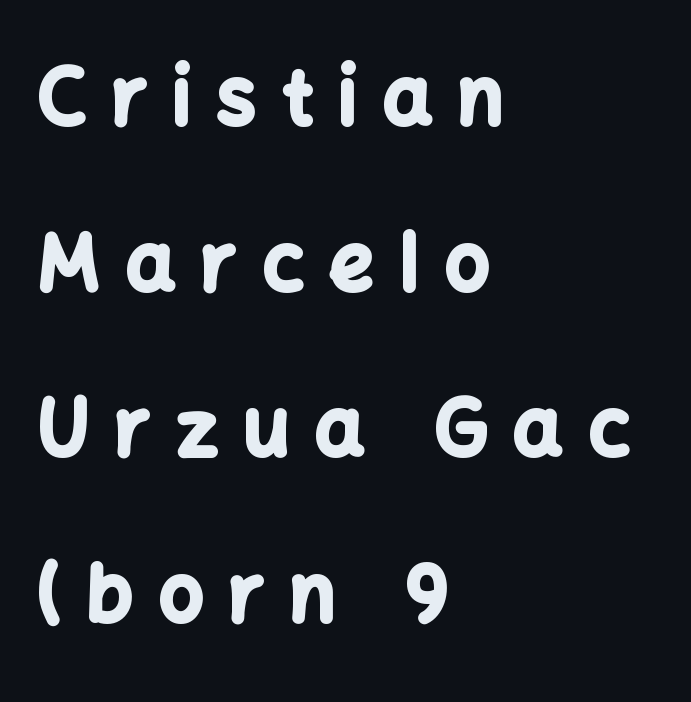
{"serif": "no", "italic": "no", "bold": "yes", "weight": "bold", "width": "normal", "stroke_contrast": "low", "x_height": "medium", "monospaced": "no", "underline": "no", "align": "left", "line_spacing": "loose", "line_spacing_ratio": 2.15, "letter_spacing": "wide", "letter_spacing_em": 0.34, "glyph_px": 77}
